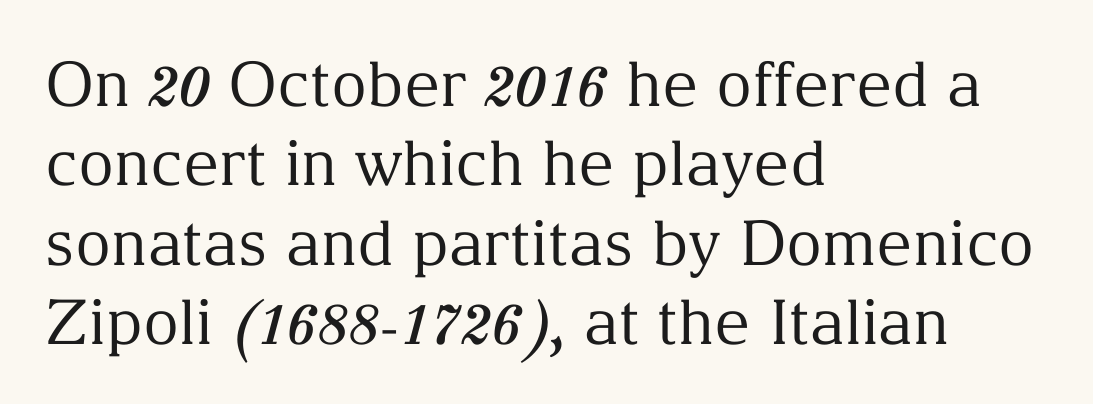
Q: Is the text bold? A: No.
Q: Is the text italic (slanted)? A: No, it is upright.
Q: Is the typeface a serif or a sans-serif typeface? A: Serif.
Q: Is the text underlined? A: No.
Q: How is the paragraph aligned? A: Left-aligned.
Q: Is the spacing between letters normal or unusually wide? A: Normal.
Q: Is the spacing between lines tight, normal or loose? A: Normal.
Q: Width (condensed, normal, or wide)? A: Normal.
Q: Stroke contrast? A: Medium.
Q: x-height? A: Medium.
Q: Monospaced? A: No.
